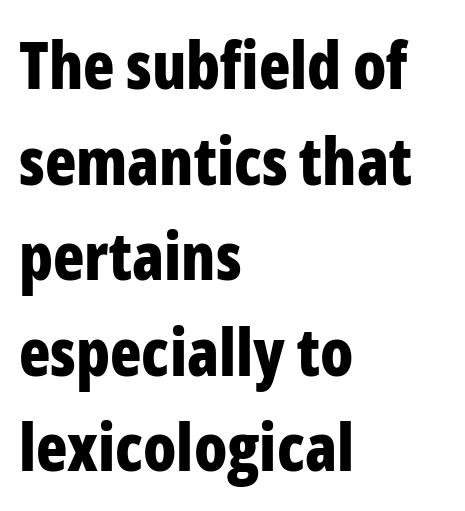
{"serif": "no", "italic": "no", "bold": "yes", "weight": "bold", "width": "condensed", "stroke_contrast": "low", "x_height": "medium", "monospaced": "no", "underline": "no", "align": "left", "line_spacing": "normal", "line_spacing_ratio": 1.47, "letter_spacing": "normal", "letter_spacing_em": 0.0, "glyph_px": 65}
